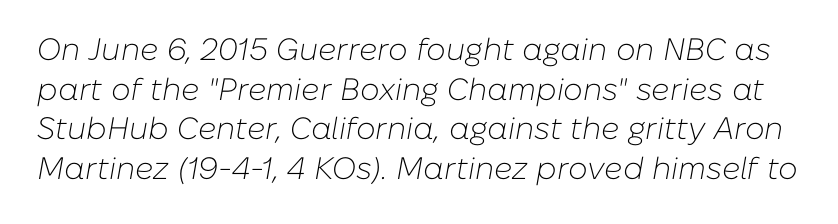
Q: Is the text bold? A: No.
Q: Is the text italic (slanted)? A: Yes, it leans right by about 10 degrees.
Q: Is the text underlined? A: No.
Q: Is the spacing between letters normal or unusually wide? A: Normal.
Q: Is the spacing between lines tight, normal or loose? A: Normal.
Q: Width (condensed, normal, or wide)? A: Normal.
Q: Stroke contrast? A: Low.
Q: x-height? A: Medium.
Q: Monospaced? A: No.
